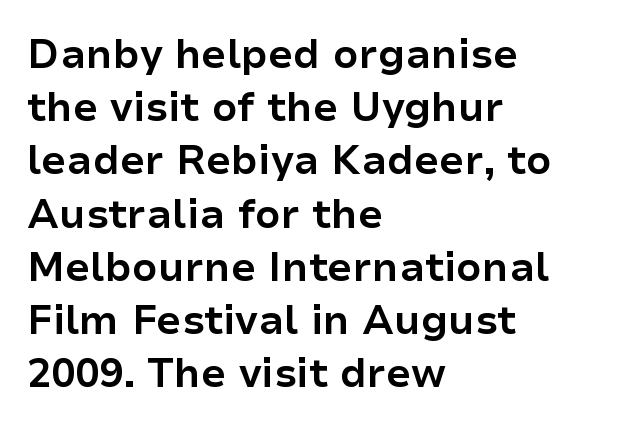
Q: Is the text bold? A: Yes.
Q: Is the text italic (slanted)? A: No, it is upright.
Q: Is the typeface a serif or a sans-serif typeface? A: Sans-serif.
Q: Is the text underlined? A: No.
Q: How is the paragraph aligned? A: Left-aligned.
Q: Is the spacing between letters normal or unusually wide? A: Normal.
Q: Is the spacing between lines tight, normal or loose? A: Normal.
Q: Width (condensed, normal, or wide)? A: Normal.
Q: Stroke contrast? A: Low.
Q: x-height? A: Medium.
Q: Monospaced? A: No.
